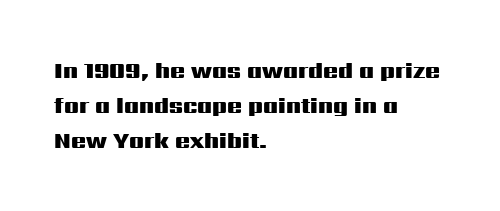
Q: Is the text bold? A: Yes.
Q: Is the text italic (slanted)? A: No, it is upright.
Q: Is the text underlined? A: No.
Q: How is the paragraph aligned? A: Left-aligned.
Q: Is the spacing between letters normal or unusually wide? A: Normal.
Q: Is the spacing between lines tight, normal or loose? A: Normal.
